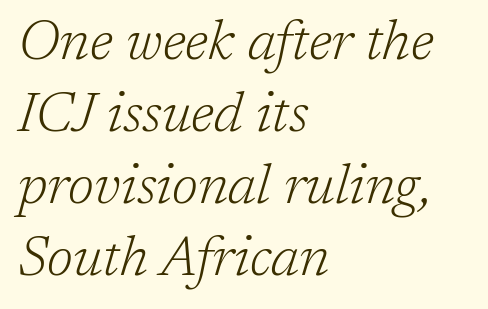
Q: Is the text bold? A: No.
Q: Is the text italic (slanted)? A: Yes, it leans right by about 17 degrees.
Q: Is the typeface a serif or a sans-serif typeface? A: Serif.
Q: Is the text underlined? A: No.
Q: How is the paragraph aligned? A: Left-aligned.
Q: Is the spacing between letters normal or unusually wide? A: Normal.
Q: Is the spacing between lines tight, normal or loose? A: Normal.
Q: Width (condensed, normal, or wide)? A: Normal.
Q: Stroke contrast? A: Low.
Q: x-height? A: Medium.
Q: Monospaced? A: No.
